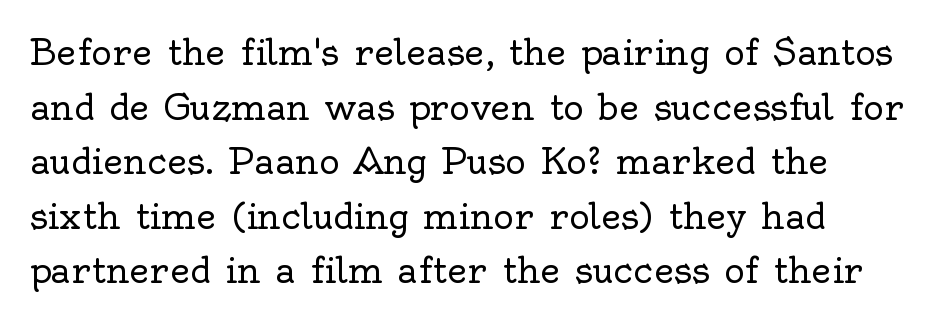
The image shows 35 px regular-weight serif type, upright; set normal line spacing (1.56x), normal letter spacing, not underlined; a small x-height.
